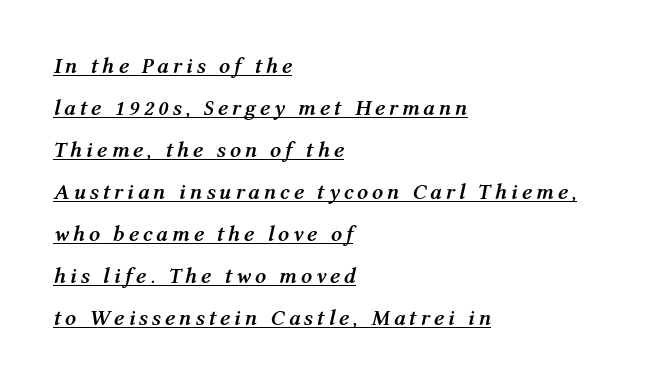
The image shows 22 px bold type, italic (leaning right); set left-aligned, loose line spacing (1.91x), underlined.
